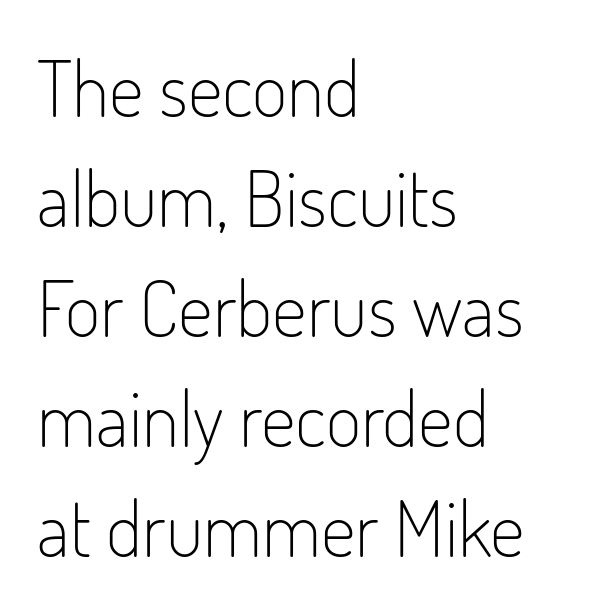
Q: Is the text bold? A: No.
Q: Is the text italic (slanted)? A: No, it is upright.
Q: Is the typeface a serif or a sans-serif typeface? A: Sans-serif.
Q: Is the text underlined? A: No.
Q: How is the paragraph aligned? A: Left-aligned.
Q: Is the spacing between letters normal or unusually wide? A: Normal.
Q: Is the spacing between lines tight, normal or loose? A: Normal.
Q: Width (condensed, normal, or wide)? A: Condensed.
Q: Stroke contrast? A: Low.
Q: x-height? A: Small.
Q: Monospaced? A: No.
